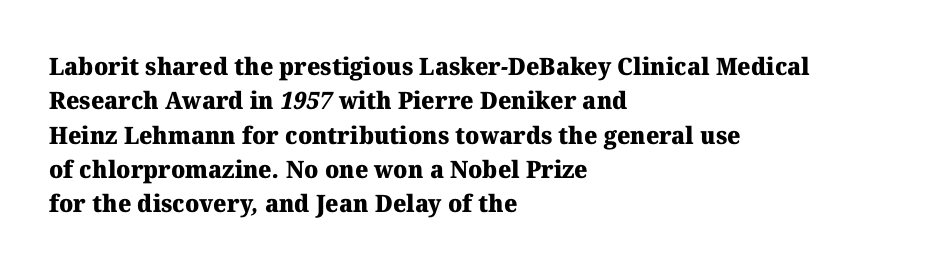
The image shows 24 px bold type; set left-aligned, normal line spacing (1.43x), normal letter spacing, not underlined.
